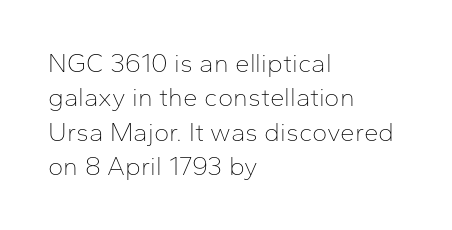
The image shows 26 px text type, upright; set left-aligned, normal line spacing (1.32x), normal letter spacing, not underlined.
